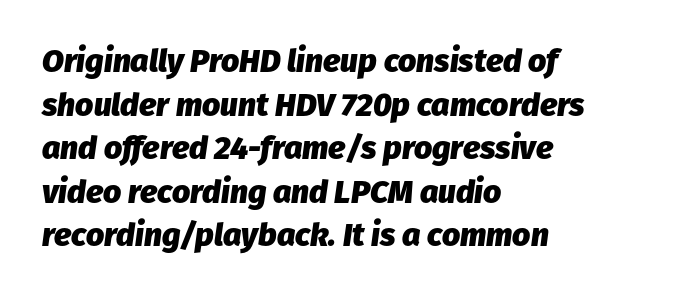
The image shows 32 px heavy type, italic (leaning right); set left-aligned, normal line spacing (1.36x), normal letter spacing, not underlined; low stroke contrast and a medium x-height.
